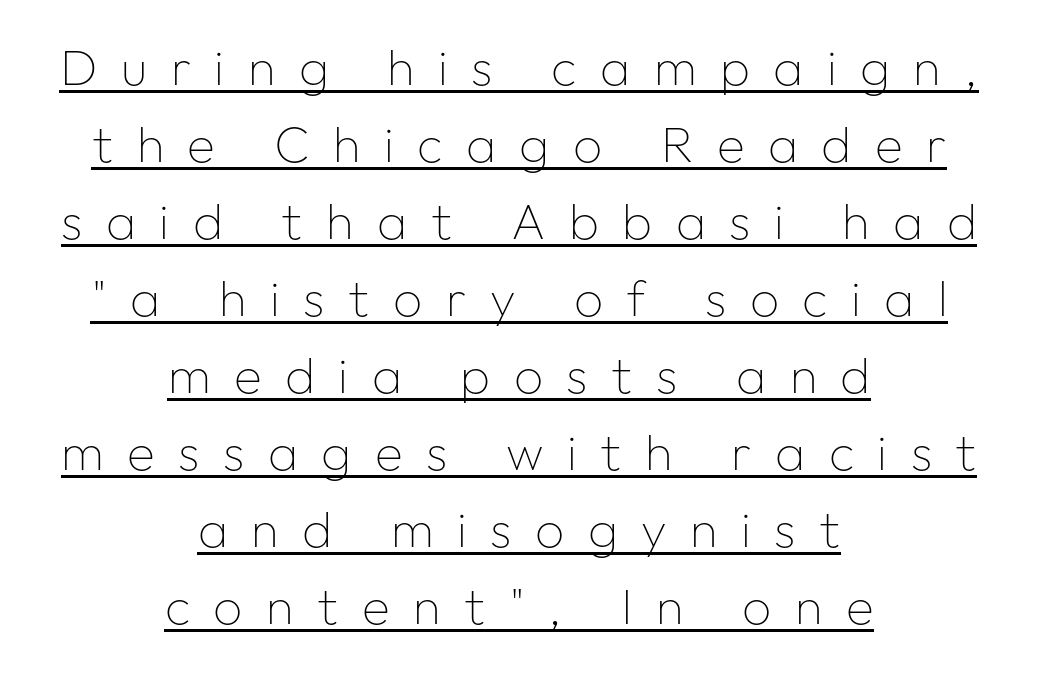
{"serif": "no", "italic": "no", "bold": "no", "weight": "thin", "width": "normal", "stroke_contrast": "low", "x_height": "medium", "monospaced": "no", "underline": "yes", "align": "center", "line_spacing": "normal", "line_spacing_ratio": 1.51, "letter_spacing": "wide", "letter_spacing_em": 0.46, "glyph_px": 51}
